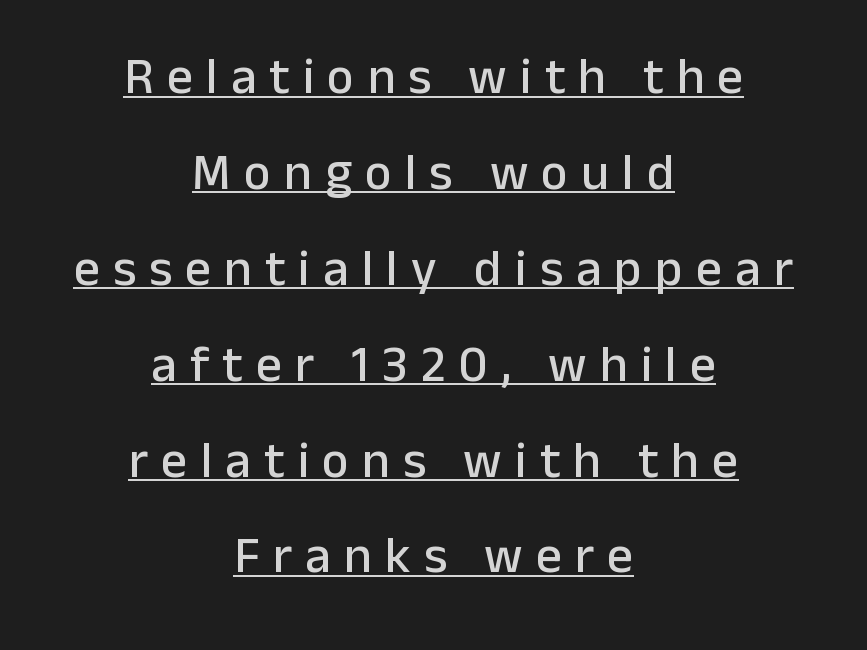
The image shows 51 px sans-serif type, upright; set centered, line spacing 1.88x, unusually wide letter spacing (+0.26 em), underlined; low stroke contrast and a medium x-height.
